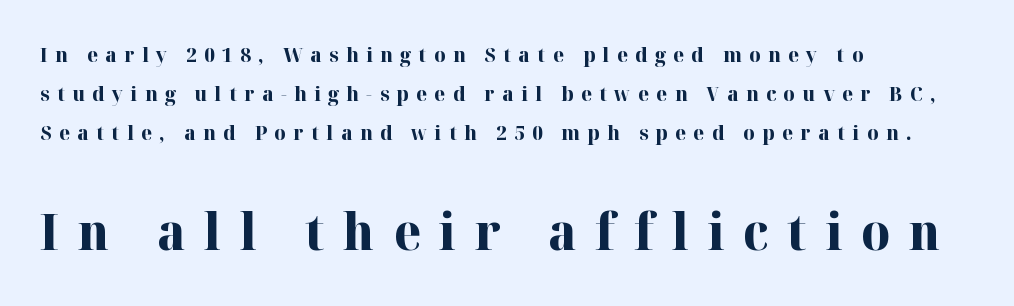
The image shows 50 px bold serif type, upright; set left-aligned, loose line spacing (1.94x), unusually wide letter spacing (+0.37 em), not underlined; the second (bottom) block is 2.5x larger; high stroke contrast and a medium x-height.
